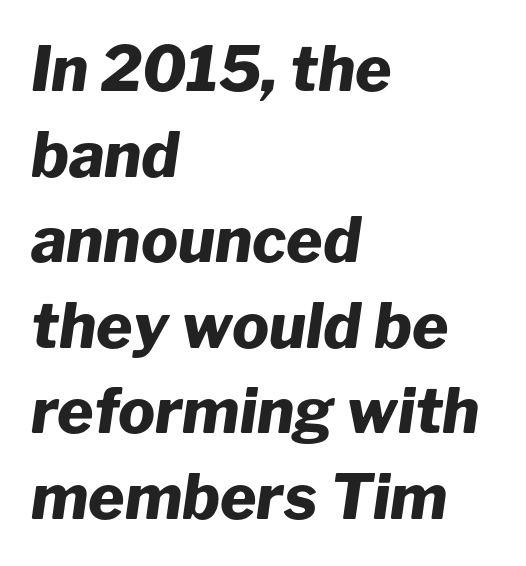
{"italic": "yes", "lean": "right", "slant_degrees": 8, "bold": "yes", "weight": "heavy", "width": "normal", "stroke_contrast": "low", "x_height": "medium", "monospaced": "no", "underline": "no", "align": "left", "line_spacing": "normal", "line_spacing_ratio": 1.38, "letter_spacing": "normal", "letter_spacing_em": 0.0, "glyph_px": 62}
